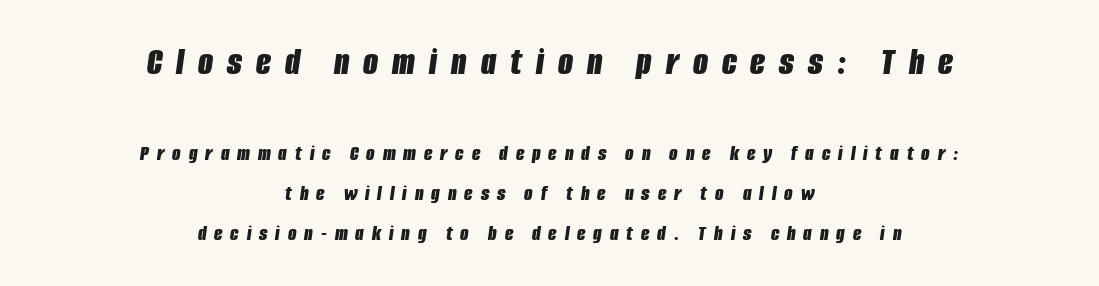
Q: Is the text bold? A: Yes.
Q: Is the text italic (slanted)? A: Yes, it leans right by about 8 degrees.
Q: Is the text underlined? A: No.
Q: How is the paragraph aligned? A: Centered.
Q: Is the spacing between letters normal or unusually wide? A: Unusually wide.
Q: Which block of text is set in a larger size, the first (top) or the second (bottom)? A: The first (top) one.
Q: Width (condensed, normal, or wide)? A: Condensed.
Q: Stroke contrast? A: Low.
Q: x-height? A: Large.
Q: Monospaced? A: No.
